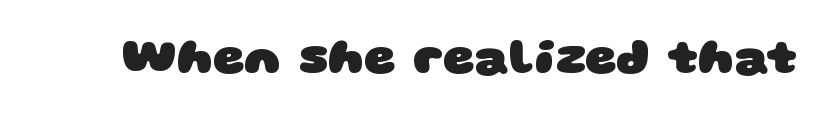
{"serif": "no", "bold": "yes", "weight": "heavy", "width": "wide", "stroke_contrast": "low", "x_height": "large", "monospaced": "no", "underline": "no", "letter_spacing": "normal", "letter_spacing_em": 0.0, "glyph_px": 49}
